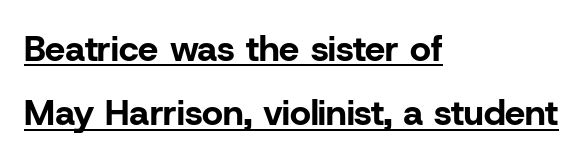
The image shows 36 px bold sans-serif type, upright; set left-aligned, line spacing 1.79x, normal letter spacing, underlined; low stroke contrast and a medium x-height.
